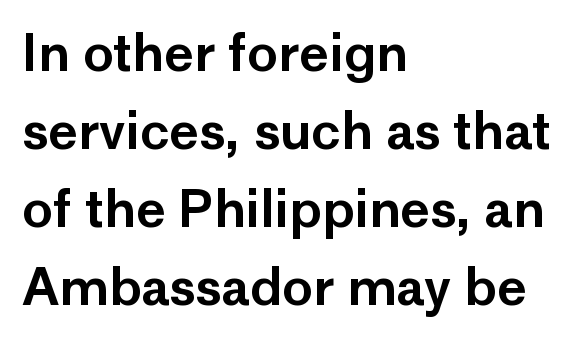
Honestly, the letter spacing is just normal — you wouldn't notice it. Is this a sans? Yes — the strokes have no serifs. The glyphs are unaccompanied by any horizontal stroke below them. The lines are quadded left. This sample has the flowing, uneven cadence of proportional lettering.
